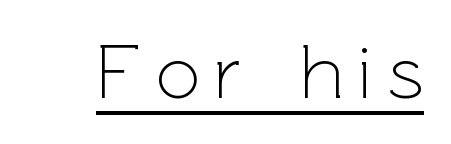
Q: Is the text bold? A: No.
Q: Is the text italic (slanted)? A: No, it is upright.
Q: Is the typeface a serif or a sans-serif typeface? A: Sans-serif.
Q: Is the text underlined? A: Yes.
Q: Width (condensed, normal, or wide)? A: Normal.
Q: x-height? A: Medium.
Q: Monospaced? A: No.
